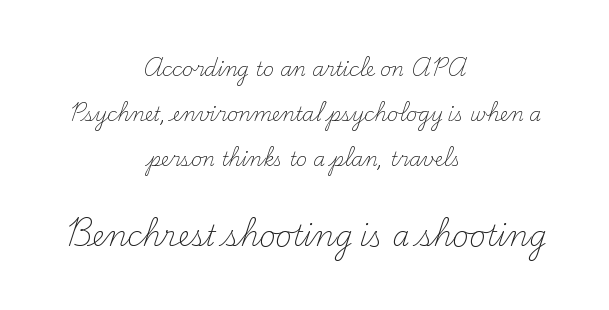
The image shows 28 px light type; set centered, loose line spacing (2.38x), normal letter spacing, not underlined; the second (bottom) block is 1.47x larger; medium stroke contrast and a small x-height.
